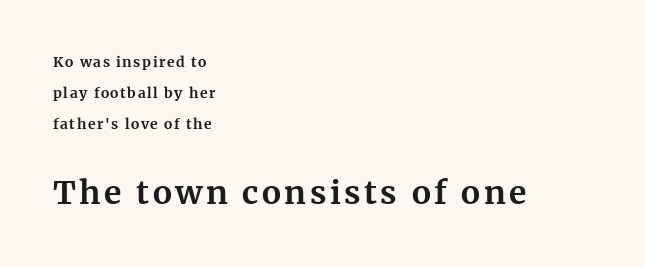
Underline: absent. Visually the block forms a straight wall on the left and a jagged coastline on the right. Looks like regular typesetting: each glyph gets only the width it needs. Style check: upright. Letterform terminals end in serifs throughout the passage.
